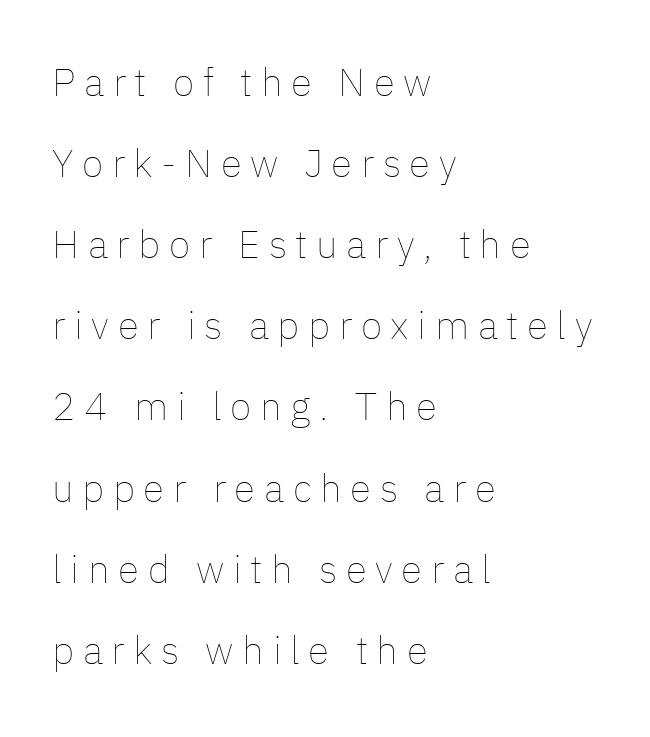
The image shows 39 px thin type, upright; set left-aligned, loose line spacing (2.08x), unusually wide letter spacing (+0.22 em), not underlined; low stroke contrast and a medium x-height.
